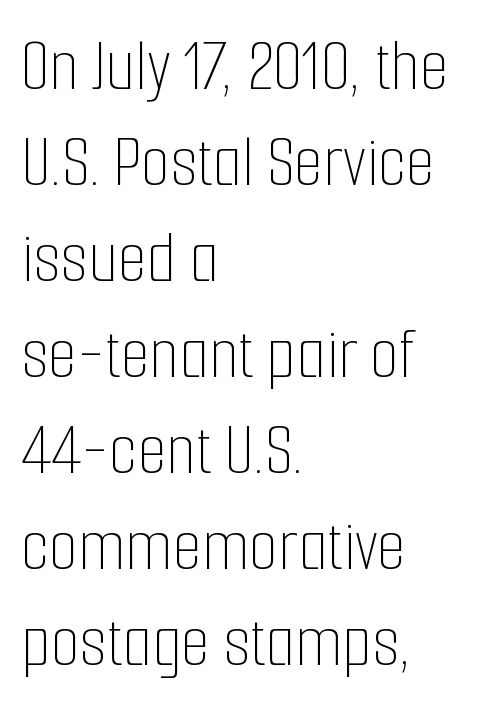
{"italic": "no", "bold": "no", "weight": "thin", "width": "condensed", "stroke_contrast": "low", "x_height": "medium", "monospaced": "no", "underline": "no", "align": "left", "line_spacing": "normal", "line_spacing_ratio": 1.28, "letter_spacing": "normal", "letter_spacing_em": 0.0, "glyph_px": 75}
